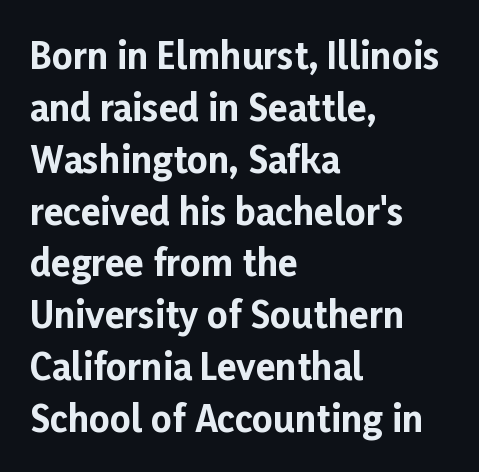
The image shows 36 px bold sans-serif type, upright; set left-aligned, normal line spacing (1.44x), normal letter spacing, not underlined; low stroke contrast and a medium x-height.
